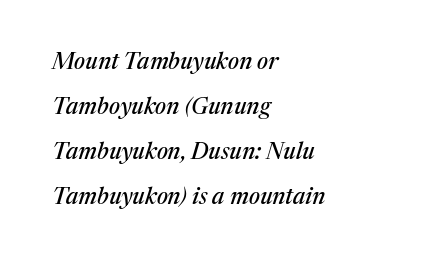
The image shows 23 px text type, italic (leaning right); set left-aligned, loose line spacing (1.95x), normal letter spacing, not underlined.
